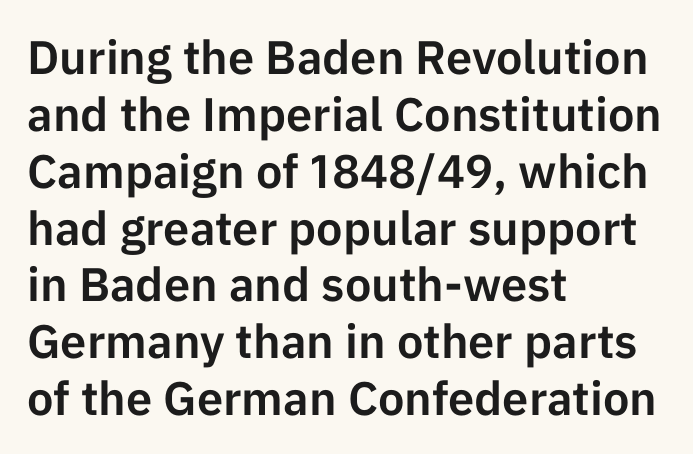
Q: Is the text italic (slanted)? A: No, it is upright.
Q: Is the typeface a serif or a sans-serif typeface? A: Sans-serif.
Q: Is the text underlined? A: No.
Q: How is the paragraph aligned? A: Left-aligned.
Q: Is the spacing between letters normal or unusually wide? A: Normal.
Q: Width (condensed, normal, or wide)? A: Normal.
Q: Stroke contrast? A: Low.
Q: x-height? A: Medium.
Q: Monospaced? A: No.
